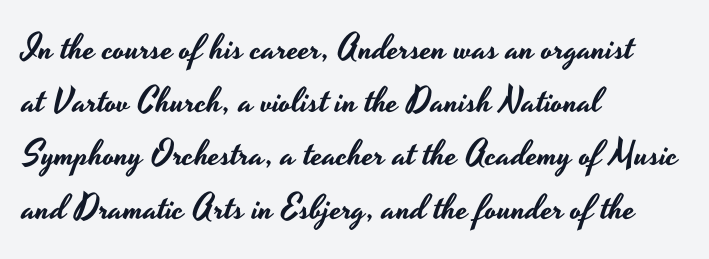
{"serif": "no", "width": "wide", "stroke_contrast": "low", "x_height": "small", "monospaced": "no", "underline": "no", "align": "left", "line_spacing": "normal", "line_spacing_ratio": 1.52, "letter_spacing": "normal", "letter_spacing_em": 0.0, "glyph_px": 35}
